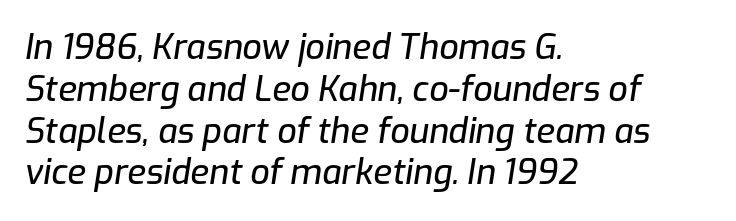
The image shows 34 px text type, italic (leaning right); set left-aligned, line spacing 1.23x, normal letter spacing, not underlined; low stroke contrast and a medium x-height.
